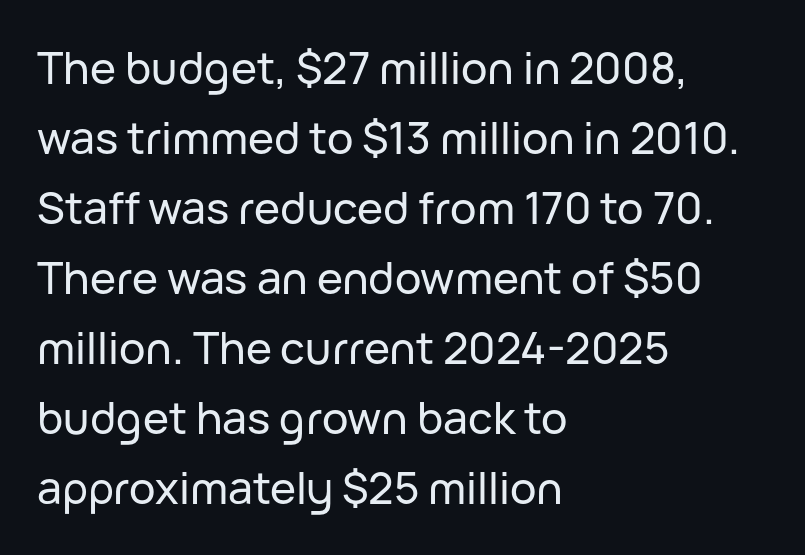
{"serif": "no", "italic": "no", "width": "normal", "stroke_contrast": "low", "x_height": "medium", "monospaced": "no", "underline": "no", "align": "left", "line_spacing": "normal", "line_spacing_ratio": 1.59, "letter_spacing": "normal", "letter_spacing_em": 0.0, "glyph_px": 44}
